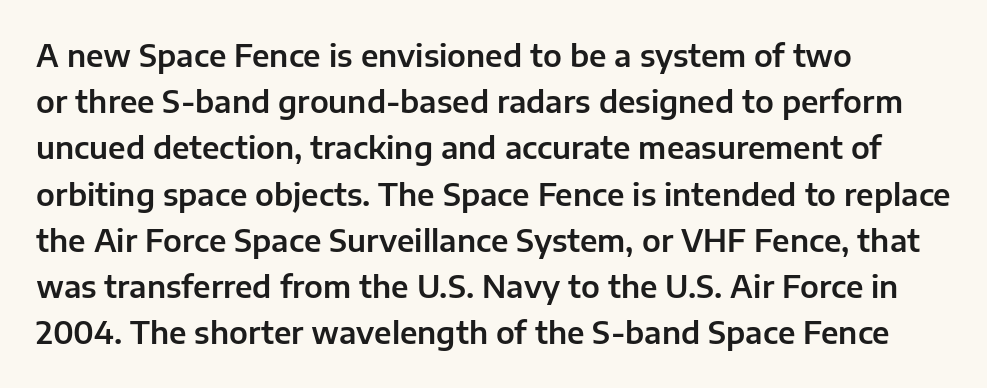
{"serif": "no", "italic": "no", "width": "normal", "stroke_contrast": "low", "x_height": "medium", "monospaced": "no", "underline": "no", "align": "left", "line_spacing": "normal", "line_spacing_ratio": 1.54, "letter_spacing": "normal", "letter_spacing_em": 0.0, "glyph_px": 30}
